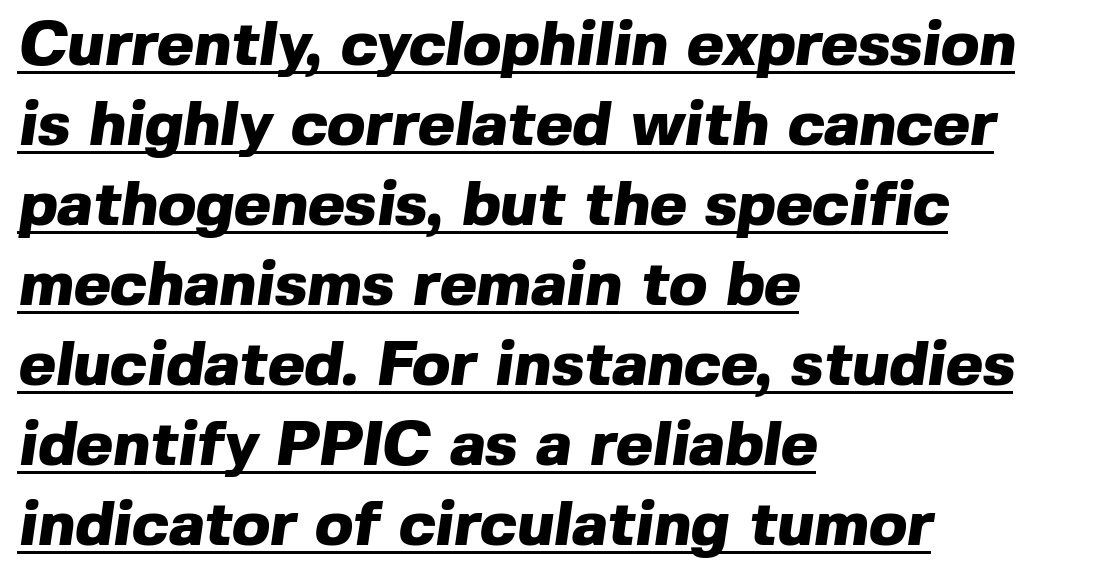
Q: Is the text bold? A: Yes.
Q: Is the typeface a serif or a sans-serif typeface? A: Sans-serif.
Q: Is the text underlined? A: Yes.
Q: How is the paragraph aligned? A: Left-aligned.
Q: Is the spacing between letters normal or unusually wide? A: Normal.
Q: Is the spacing between lines tight, normal or loose? A: Normal.
Q: Width (condensed, normal, or wide)? A: Normal.
Q: x-height? A: Medium.
Q: Monospaced? A: No.
